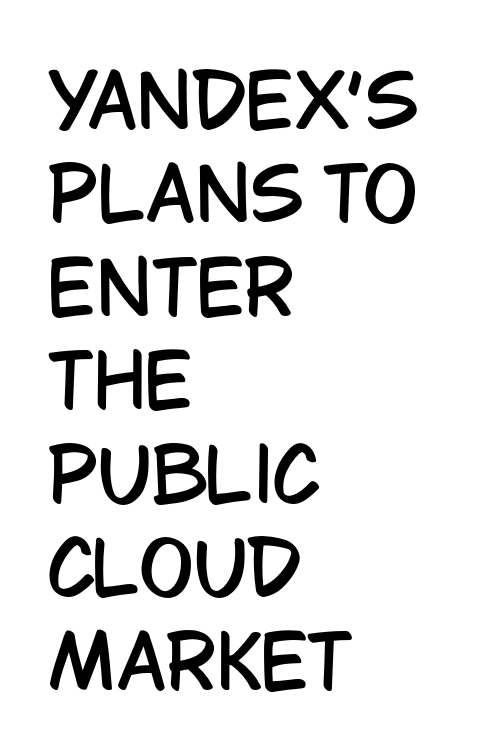
{"serif": "no", "italic": "no", "width": "condensed", "stroke_contrast": "low", "x_height": "large", "monospaced": "no", "underline": "no", "align": "left", "line_spacing": "normal", "line_spacing_ratio": 1.28, "letter_spacing": "normal", "letter_spacing_em": 0.0, "glyph_px": 73}
